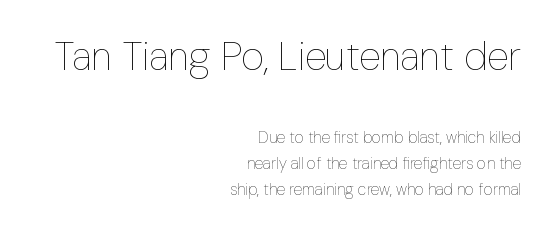
{"italic": "no", "bold": "no", "weight": "thin", "width": "condensed", "stroke_contrast": "low", "x_height": "medium", "monospaced": "no", "underline": "no", "align": "right", "line_spacing": "normal", "line_spacing_ratio": 1.62, "letter_spacing": "normal", "letter_spacing_em": 0.0, "larger_block": "first", "size_ratio": 2.5, "glyph_px": 40}
